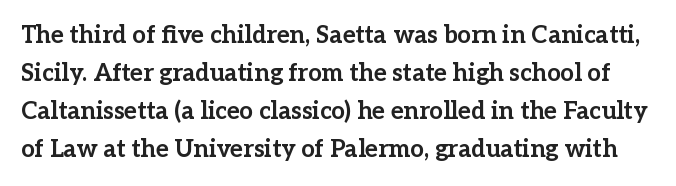
Q: Is the text bold? A: Yes.
Q: Is the text italic (slanted)? A: No, it is upright.
Q: Is the text underlined? A: No.
Q: Is the spacing between letters normal or unusually wide? A: Normal.
Q: Is the spacing between lines tight, normal or loose? A: Normal.
